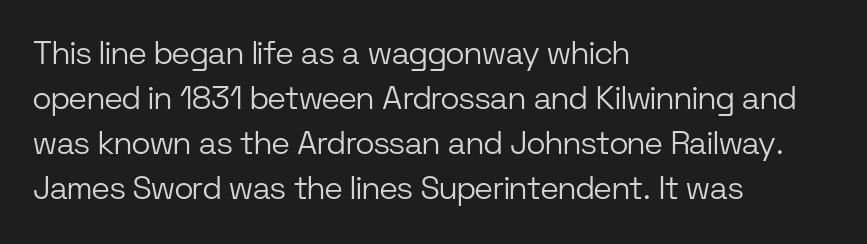
{"serif": "no", "italic": "no", "bold": "no", "weight": "light", "width": "normal", "stroke_contrast": "low", "x_height": "medium", "monospaced": "no", "underline": "no", "align": "left", "line_spacing": "normal", "line_spacing_ratio": 1.41, "letter_spacing": "normal", "letter_spacing_em": 0.0, "glyph_px": 32}
